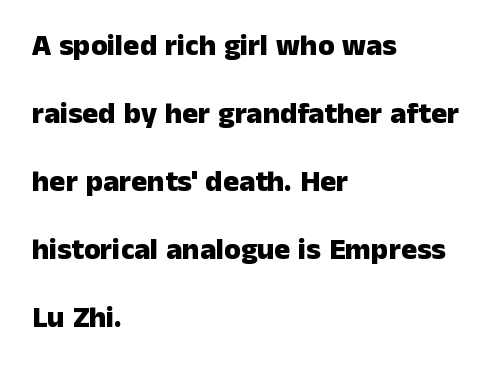
{"serif": "no", "italic": "no", "bold": "yes", "weight": "heavy", "width": "normal", "stroke_contrast": "low", "x_height": "medium", "monospaced": "no", "underline": "no", "align": "left", "line_spacing": "loose", "line_spacing_ratio": 2.27, "letter_spacing": "normal", "letter_spacing_em": 0.0, "glyph_px": 30}
